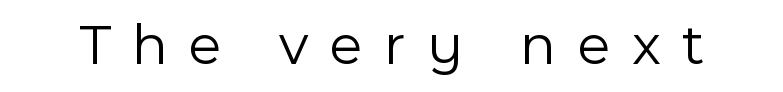
Q: Is the text bold? A: No.
Q: Is the text italic (slanted)? A: No, it is upright.
Q: Is the typeface a serif or a sans-serif typeface? A: Sans-serif.
Q: Is the text underlined? A: No.
Q: Is the spacing between letters normal or unusually wide? A: Unusually wide.
Q: Width (condensed, normal, or wide)? A: Normal.
Q: x-height? A: Medium.
Q: Monospaced? A: No.
